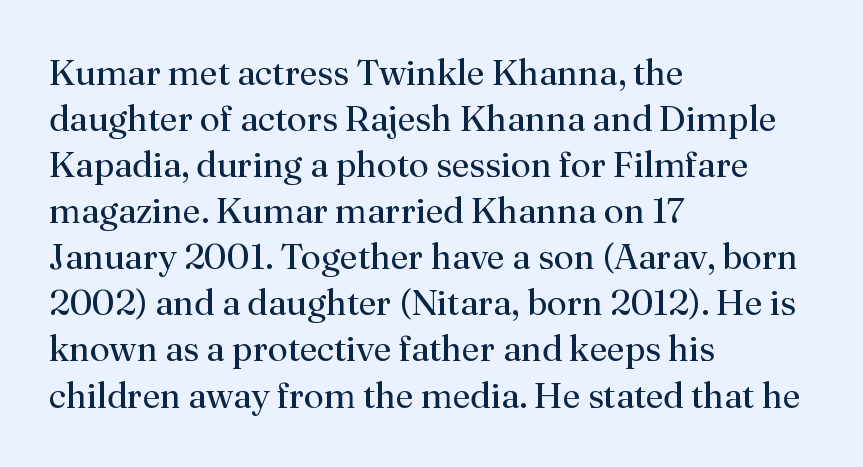
{"serif": "yes", "italic": "no", "bold": "no", "weight": "regular", "width": "normal", "stroke_contrast": "medium", "x_height": "small", "monospaced": "no", "underline": "no", "align": "left", "line_spacing": "normal", "line_spacing_ratio": 1.28, "letter_spacing": "normal", "letter_spacing_em": 0.0, "glyph_px": 36}
